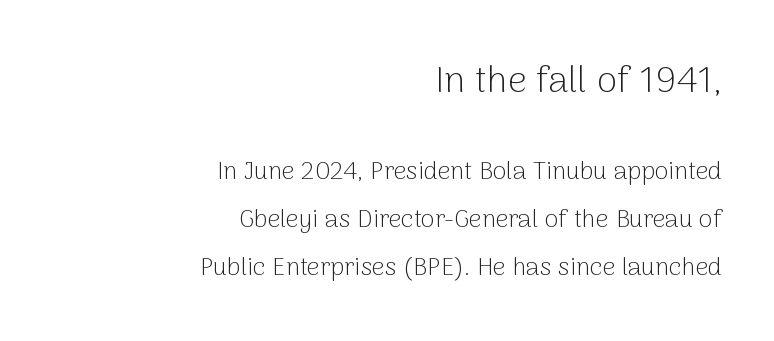
Check the space under the baseline: it is left empty. Typesetter's note — upper block bumped up in size, lower block left smaller. The setting favours the right margin, as signatures and pull-quotes sometimes do. You could not count columns in this text — the font is proportionally spaced.
